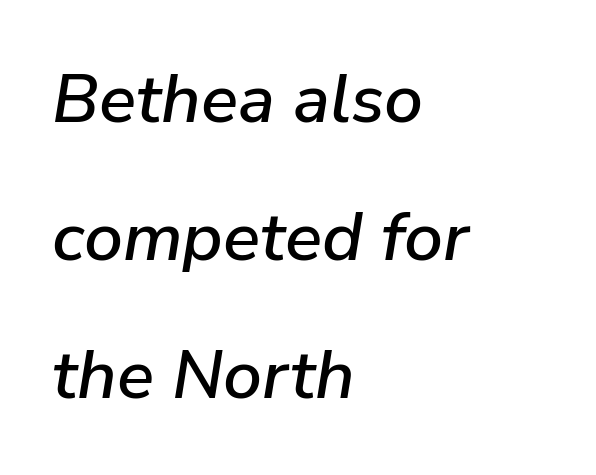
The image shows 69 px text type, italic (leaning right); set left-aligned, loose line spacing (2.0x), normal letter spacing, not underlined; low stroke contrast and a medium x-height.
